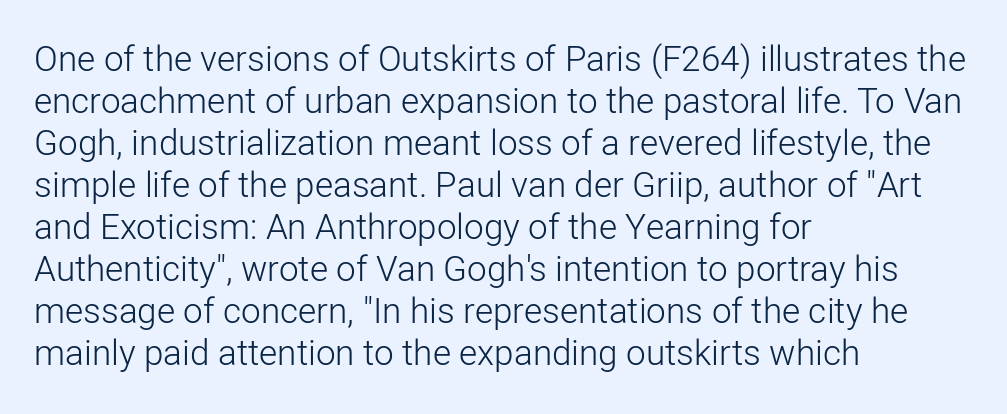
{"serif": "no", "italic": "no", "bold": "no", "weight": "light", "width": "normal", "stroke_contrast": "low", "x_height": "medium", "monospaced": "no", "underline": "no", "align": "left", "line_spacing_ratio": 1.2, "letter_spacing": "normal", "letter_spacing_em": 0.0, "glyph_px": 35}
